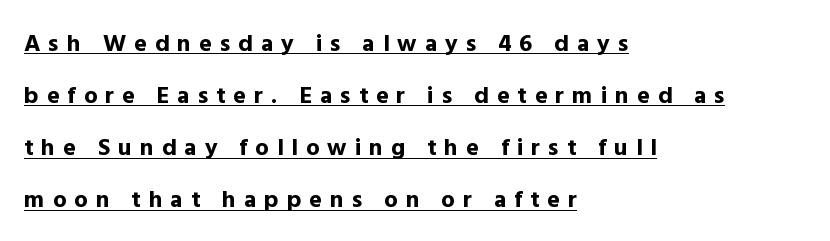
{"italic": "no", "bold": "yes", "underline": "yes", "align": "left", "line_spacing": "loose", "line_spacing_ratio": 2.17, "letter_spacing": "wide", "letter_spacing_em": 0.33, "glyph_px": 24}
